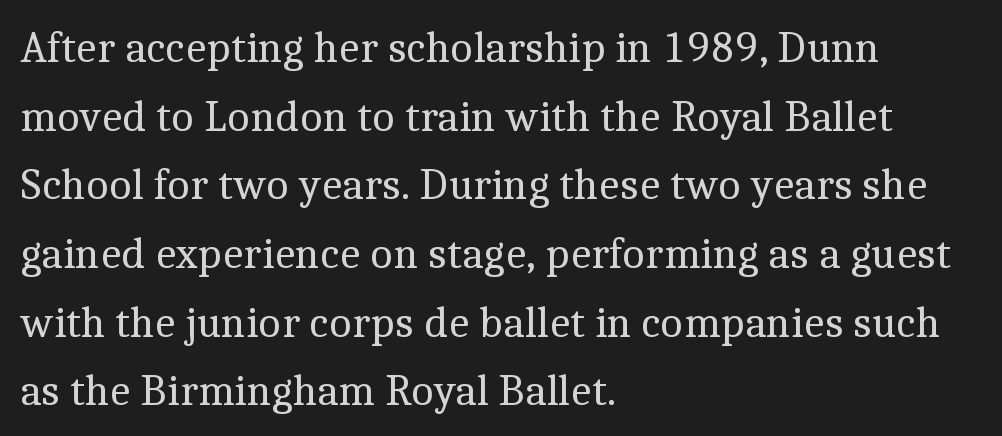
Q: Is the text bold? A: No.
Q: Is the text italic (slanted)? A: No, it is upright.
Q: Is the typeface a serif or a sans-serif typeface? A: Serif.
Q: Is the text underlined? A: No.
Q: How is the paragraph aligned? A: Left-aligned.
Q: Is the spacing between letters normal or unusually wide? A: Normal.
Q: Is the spacing between lines tight, normal or loose? A: Normal.
Q: Width (condensed, normal, or wide)? A: Normal.
Q: x-height? A: Medium.
Q: Monospaced? A: No.
